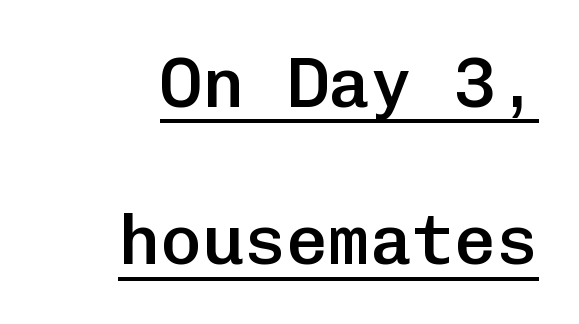
Q: Is the text bold? A: Semi-bold.
Q: Is the text italic (slanted)? A: No, it is upright.
Q: Is the typeface a serif or a sans-serif typeface? A: Sans-serif.
Q: Is the text underlined? A: Yes.
Q: How is the paragraph aligned? A: Right-aligned.
Q: Is the spacing between letters normal or unusually wide? A: Normal.
Q: Is the spacing between lines tight, normal or loose? A: Loose.
Q: Width (condensed, normal, or wide)? A: Normal.
Q: Stroke contrast? A: Low.
Q: x-height? A: Medium.
Q: Monospaced? A: Yes.
